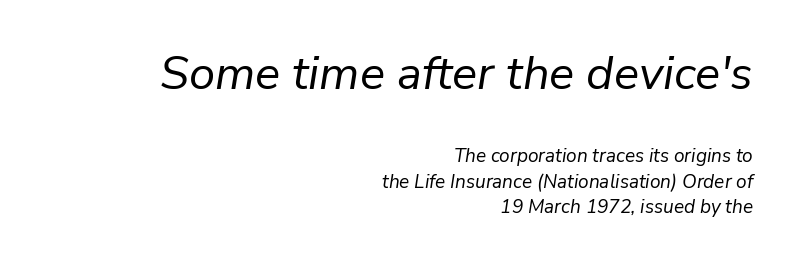
The image shows 47 px regular-weight type, italic (leaning right); set right-aligned, normal line spacing (1.35x), normal letter spacing, not underlined; the first (top) block is 2.47x larger; low stroke contrast and a medium x-height.
